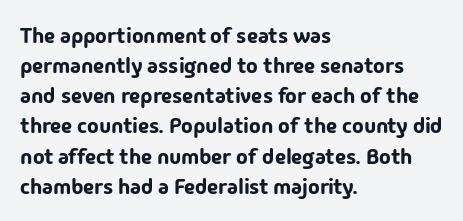
{"italic": "no", "underline": "no", "align": "left", "line_spacing": "normal", "line_spacing_ratio": 1.37, "letter_spacing": "normal", "letter_spacing_em": 0.0, "glyph_px": 22}
